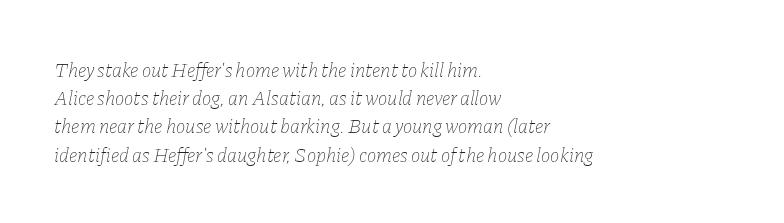
Q: Is the text bold? A: No.
Q: Is the text italic (slanted)? A: Yes, it leans right by about 11 degrees.
Q: Is the text underlined? A: No.
Q: How is the paragraph aligned? A: Left-aligned.
Q: Is the spacing between letters normal or unusually wide? A: Normal.
Q: Is the spacing between lines tight, normal or loose? A: Normal.
